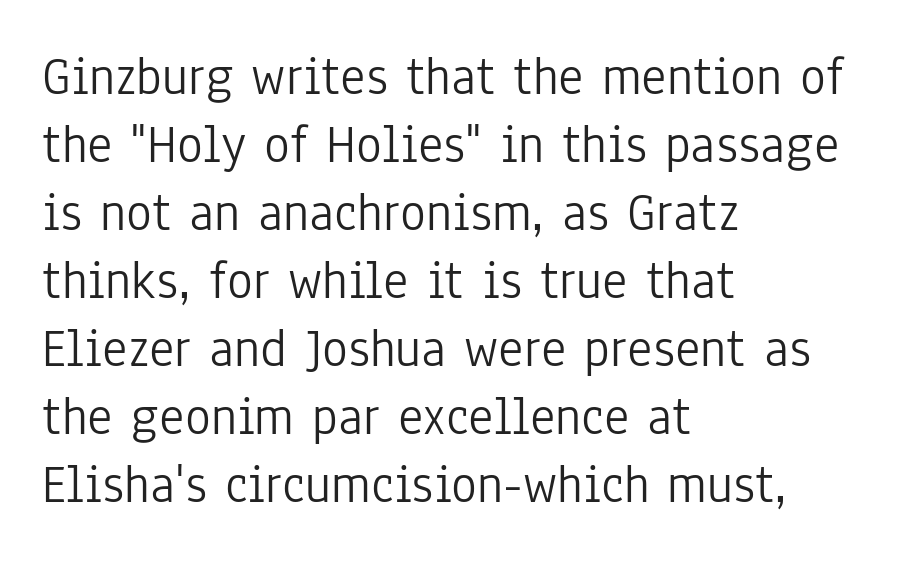
{"serif": "no", "italic": "no", "bold": "no", "weight": "light", "width": "condensed", "stroke_contrast": "low", "x_height": "medium", "monospaced": "no", "underline": "no", "align": "left", "line_spacing": "normal", "line_spacing_ratio": 1.26, "letter_spacing": "normal", "letter_spacing_em": 0.0, "glyph_px": 54}
